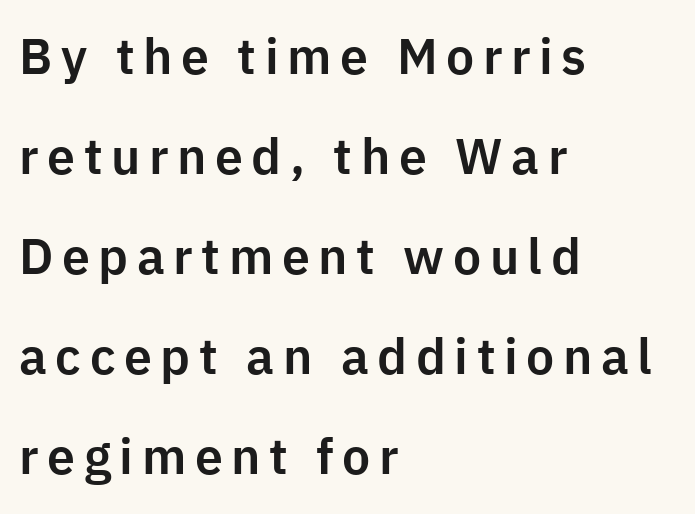
The image shows 50 px sans-serif type, upright; set left-aligned, loose line spacing (2.0x), not underlined; low stroke contrast and a medium x-height.
